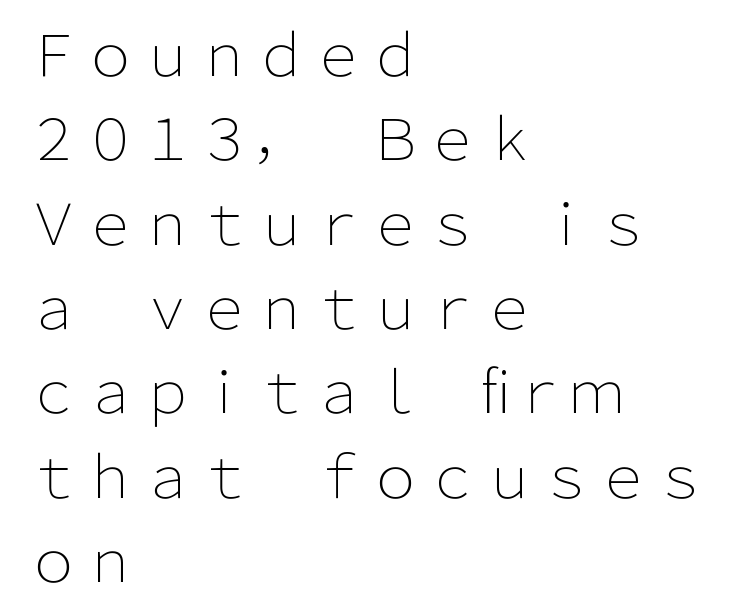
These lines sit exactly where default settings would place them. The glyphs in this specimen are sans serif. Every row of glyphs begins at an identical x-position on the left. Nothing heavy about these letters — not bold at all. Does the lettering tilt? It doesn't — this is upright. Proportional: the letters do not fall into vertical columns.
